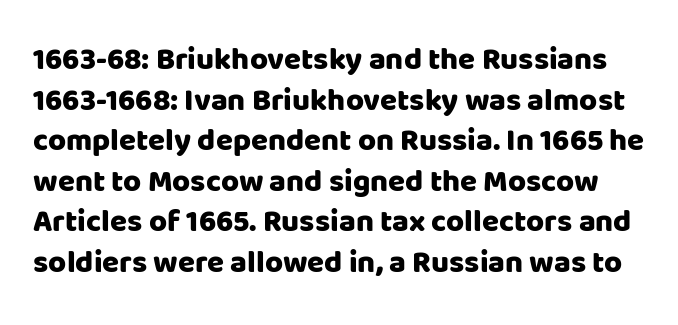
The image shows 31 px heavy sans-serif type, upright; set normal line spacing (1.31x), normal letter spacing, not underlined; low stroke contrast and a large x-height.
